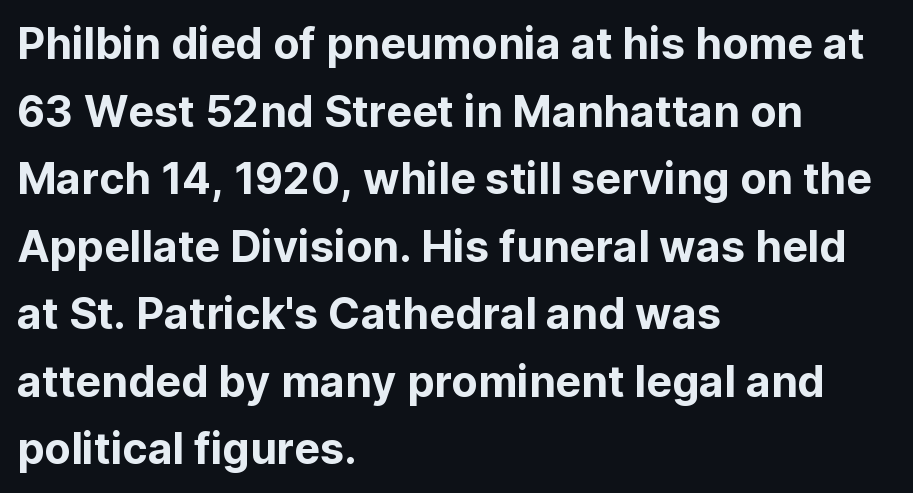
Regarding leading, the lines here are spaced in the standard way. The area under the type is left untouched. Is there any slant? The stems are plumb. Every row of glyphs begins at an identical x-position on the left. Letterform terminals end flat and unadorned throughout the passage. Is this a fixed-width face? No — the glyphs have proportional, varying widths.
